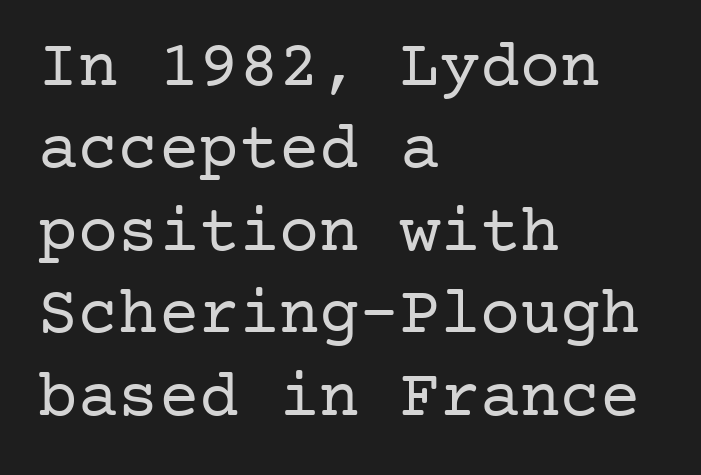
The image shows 67 px regular-weight serif type, upright; set left-aligned, line spacing 1.23x, normal letter spacing, not underlined; low stroke contrast and a medium x-height.
